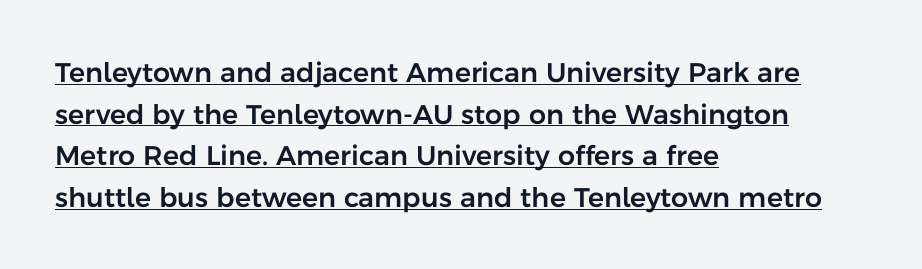
The image shows 27 px text type, upright; set left-aligned, normal line spacing (1.54x), normal letter spacing, underlined.
